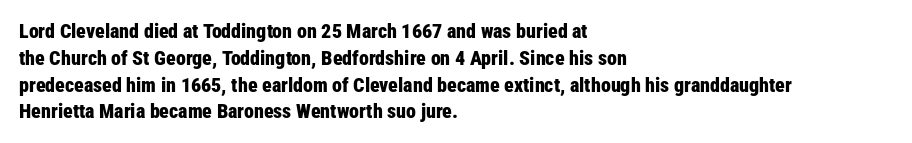
It's the straight-up-and-down kind of type. The letters sit at their default tracking, neither squeezed nor spread. Line starts are locked; line ends wander. This is heavy type, rendered in bold. Baseline-to-baseline distance is the conventional proportion of letter height.
